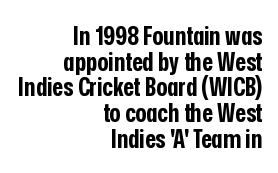
The image shows 26 px bold type, upright; set right-aligned, tight line spacing (0.99x), normal letter spacing, not underlined.
